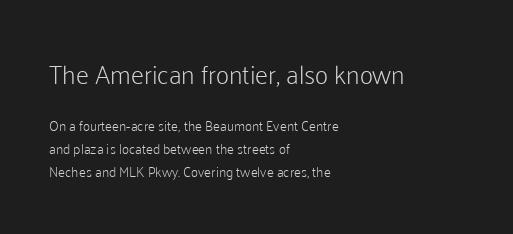
{"italic": "no", "bold": "no", "underline": "no", "align": "left", "line_spacing": "normal", "line_spacing_ratio": 1.64, "letter_spacing": "normal", "letter_spacing_em": 0.0, "larger_block": "first", "size_ratio": 1.86, "glyph_px": 26}
